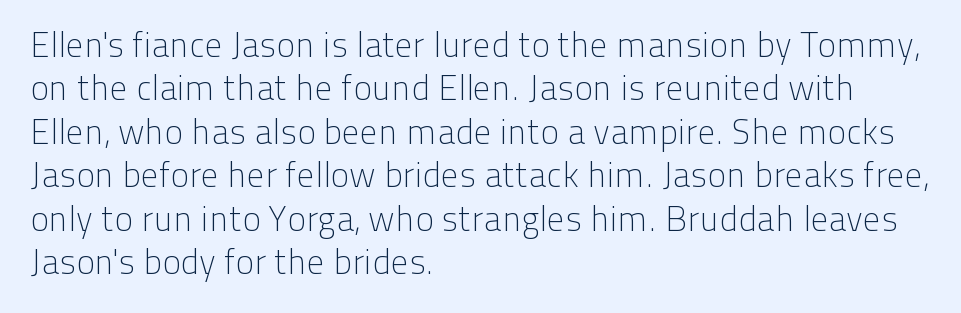
Q: Is the text bold? A: No.
Q: Is the text italic (slanted)? A: No, it is upright.
Q: Is the typeface a serif or a sans-serif typeface? A: Sans-serif.
Q: Is the text underlined? A: No.
Q: How is the paragraph aligned? A: Left-aligned.
Q: Is the spacing between letters normal or unusually wide? A: Normal.
Q: Width (condensed, normal, or wide)? A: Normal.
Q: Stroke contrast? A: Low.
Q: x-height? A: Medium.
Q: Monospaced? A: No.
